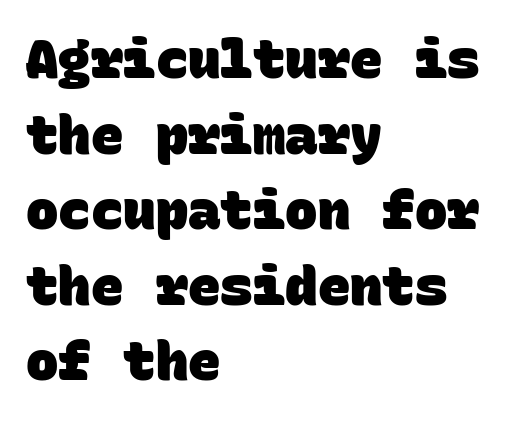
{"serif": "no", "bold": "yes", "weight": "heavy", "width": "normal", "stroke_contrast": "low", "x_height": "large", "monospaced": "yes", "underline": "no", "align": "left", "line_spacing": "normal", "line_spacing_ratio": 1.4, "letter_spacing": "normal", "letter_spacing_em": 0.0, "glyph_px": 54}
